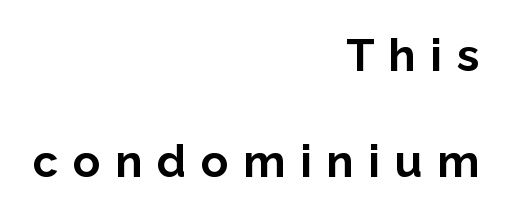
The image shows 45 px bold sans-serif type, upright; set right-aligned, loose line spacing (2.36x), unusually wide letter spacing (+0.33 em), not underlined; low stroke contrast and a medium x-height.
